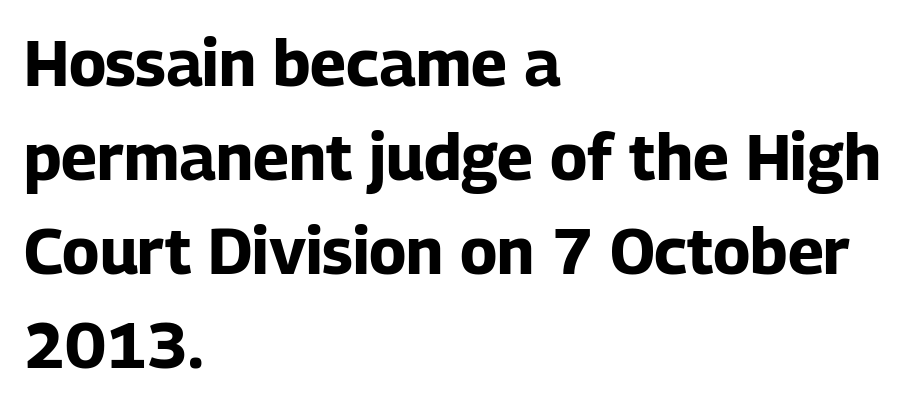
These lines are rendered in a variable-pitch font. The horizontal fit of the characters is conventional and even. Plenty of ink on the page — the face is bold. The characters display no serif detailing; their extremities are plain.
